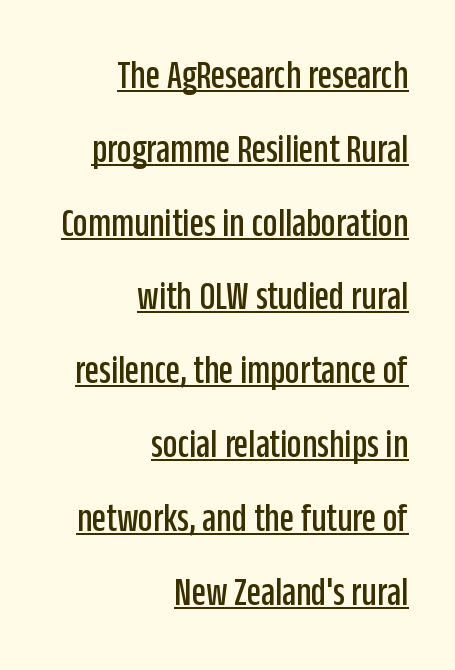
The image shows 41 px condensed sans-serif type, upright; set right-aligned, line spacing 1.8x, normal letter spacing, underlined; low stroke contrast and a large x-height.
